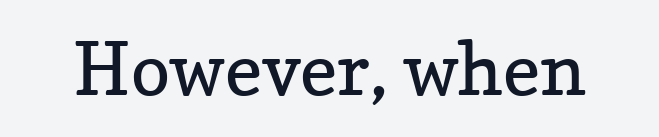
{"serif": "yes", "italic": "no", "bold": "no", "weight": "regular", "width": "normal", "stroke_contrast": "low", "x_height": "medium", "monospaced": "no", "underline": "no", "letter_spacing": "normal", "letter_spacing_em": 0.0, "glyph_px": 73}
